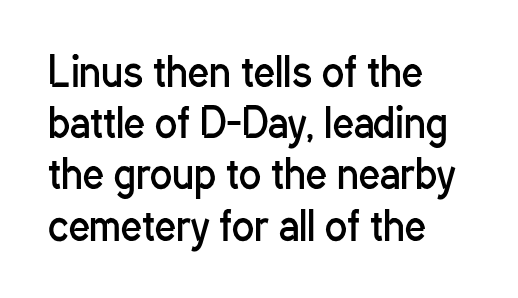
The image shows 41 px regular-weight, condensed sans-serif type, upright; set left-aligned, normal line spacing (1.25x), normal letter spacing, not underlined; low stroke contrast and a medium x-height.
